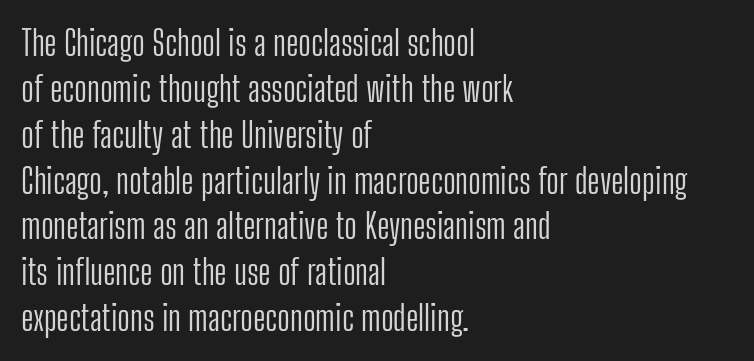
The image shows 35 px light, condensed sans-serif type, upright; set left-aligned, normal line spacing (1.31x), normal letter spacing, not underlined; low stroke contrast and a medium x-height.
